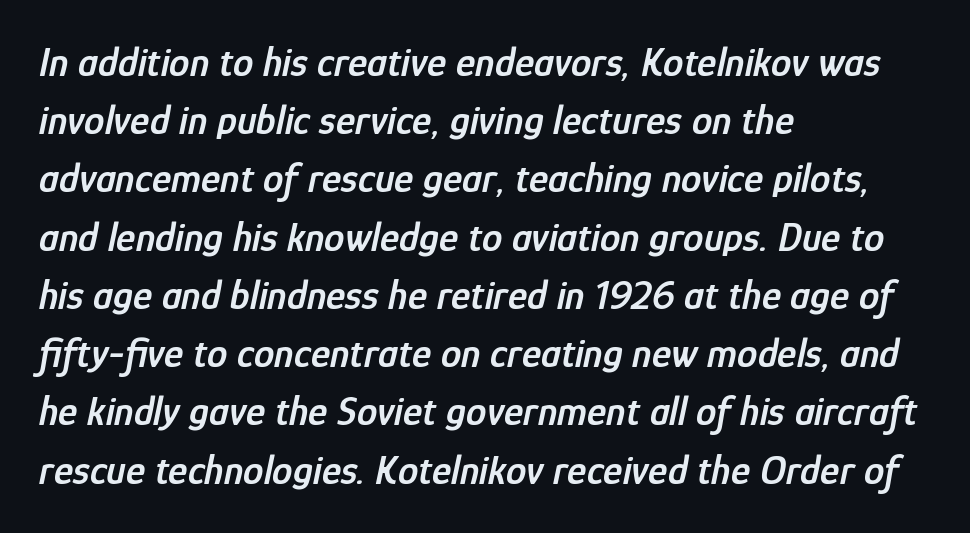
What stands out about the letter spacing? Nothing — it is the standard amount. Honestly, there is no underline to notice here at all. Leftover space on each line is placed entirely after the last word. The rendering uses natural spacing where letterforms have individual widths.
